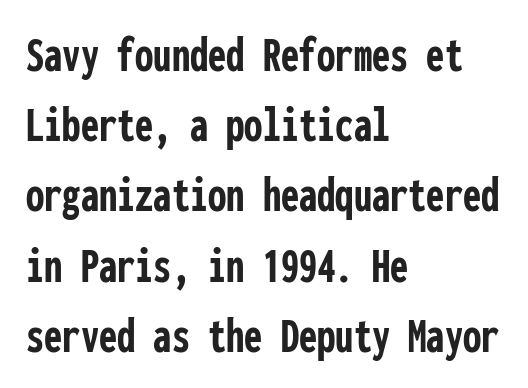
Q: Is the text bold? A: Yes.
Q: Is the text italic (slanted)? A: No, it is upright.
Q: Is the typeface a serif or a sans-serif typeface? A: Sans-serif.
Q: Is the text underlined? A: No.
Q: How is the paragraph aligned? A: Left-aligned.
Q: Is the spacing between letters normal or unusually wide? A: Normal.
Q: Is the spacing between lines tight, normal or loose? A: Normal.
Q: Width (condensed, normal, or wide)? A: Condensed.
Q: Stroke contrast? A: Low.
Q: x-height? A: Medium.
Q: Monospaced? A: Yes.
